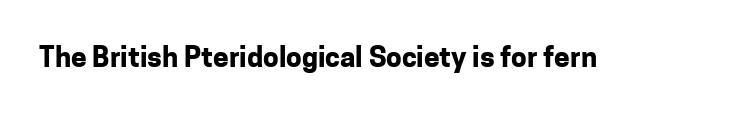
{"serif": "no", "italic": "no", "bold": "yes", "weight": "bold", "width": "normal", "stroke_contrast": "low", "x_height": "medium", "monospaced": "no", "underline": "no", "letter_spacing": "normal", "letter_spacing_em": 0.0, "glyph_px": 28}
